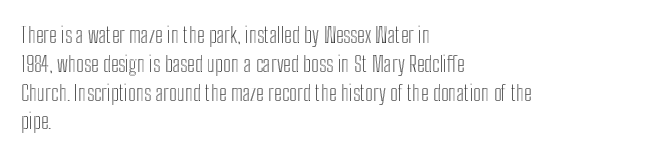
The image shows 22 px text type, upright; set left-aligned, normal line spacing (1.31x), normal letter spacing, not underlined.
